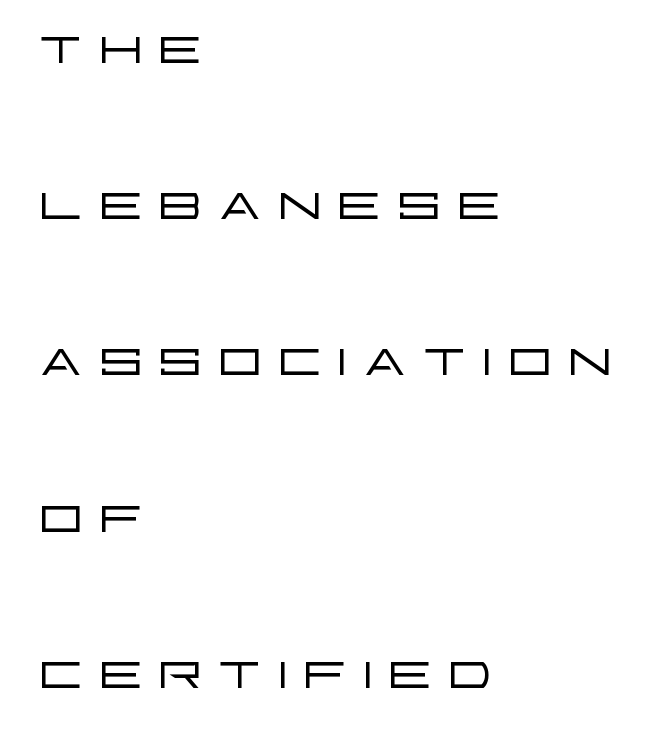
Q: Is the text bold? A: No.
Q: Is the text italic (slanted)? A: No, it is upright.
Q: Is the typeface a serif or a sans-serif typeface? A: Sans-serif.
Q: Is the text underlined? A: No.
Q: How is the paragraph aligned? A: Left-aligned.
Q: Is the spacing between lines tight, normal or loose? A: Loose.
Q: Width (condensed, normal, or wide)? A: Wide.
Q: Stroke contrast? A: Low.
Q: x-height? A: Large.
Q: Monospaced? A: No.
